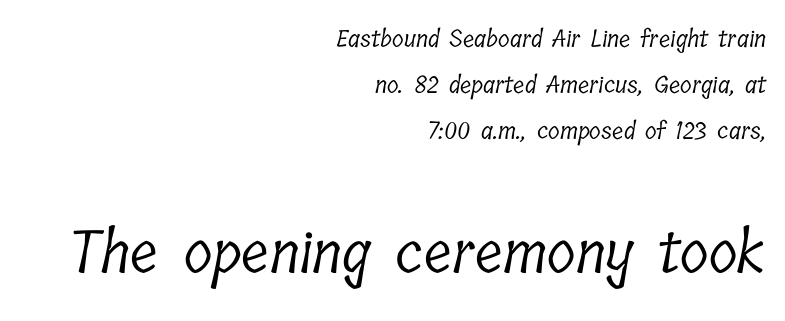
The strokes are not fattened; the text isn't bold. The zone under the glyphs is completely vacant. How would I describe the line gaps? Wide and relaxed. Do the characters align in a grid? No, the font is proportional. Words appear dense and cohesive because spacing is normal.
